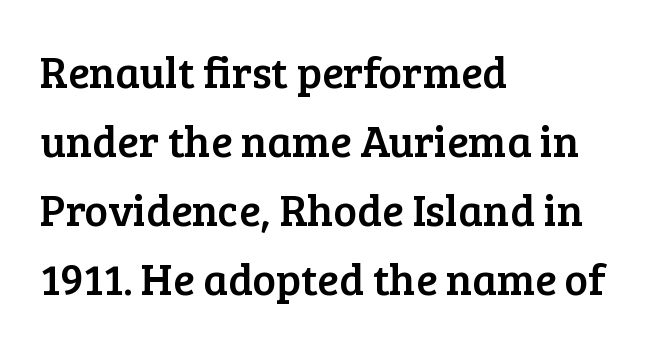
{"serif": "yes", "italic": "no", "width": "normal", "stroke_contrast": "low", "x_height": "medium", "monospaced": "no", "underline": "no", "align": "left", "line_spacing": "normal", "line_spacing_ratio": 1.57, "letter_spacing": "normal", "letter_spacing_em": 0.0, "glyph_px": 44}
